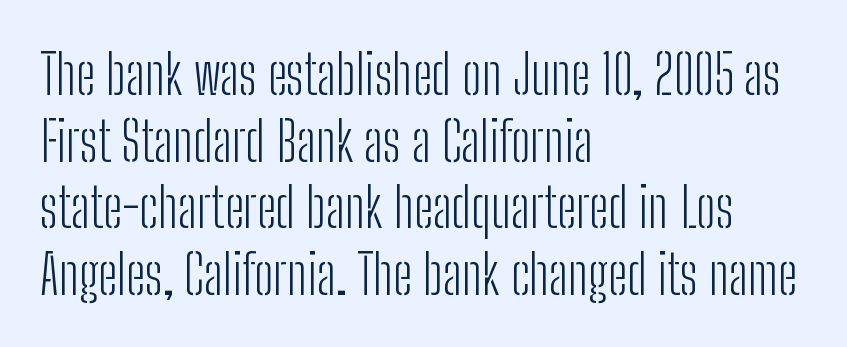
The image shows 55 px light, condensed sans-serif type, upright; set left-aligned, line spacing 1.21x, normal letter spacing, not underlined; low stroke contrast and a medium x-height.
